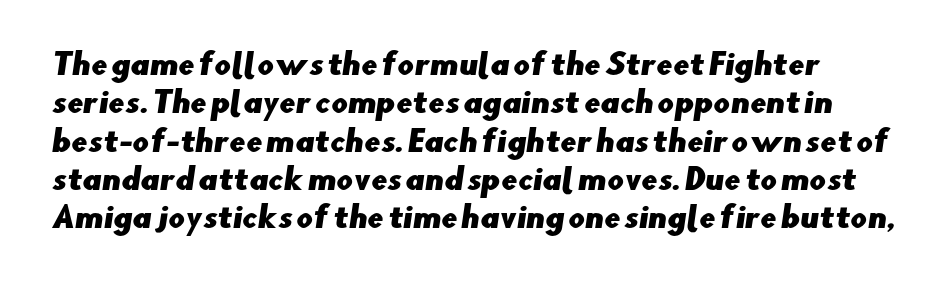
The image shows 29 px sans-serif type; set normal line spacing (1.32x), normal letter spacing, not underlined; low stroke contrast and a small x-height.
